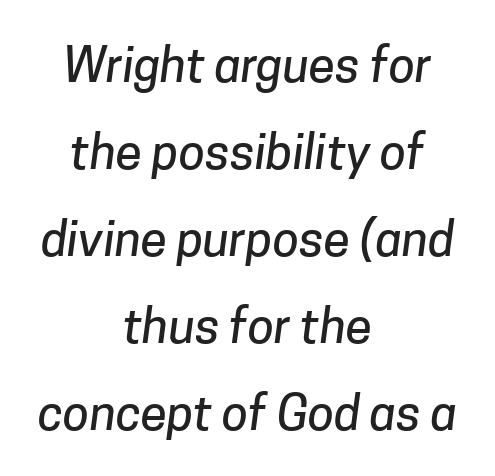
The image shows 48 px sans-serif type; set centered, line spacing 1.81x, normal letter spacing, not underlined; low stroke contrast and a medium x-height.
